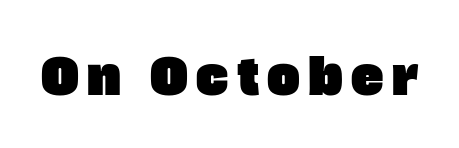
Looks like regular typesetting: each glyph gets only the width it needs. Letters rest on an invisible, unmarked baseline. Unlike a traditional serif, this face leaves its strokes unadorned.
